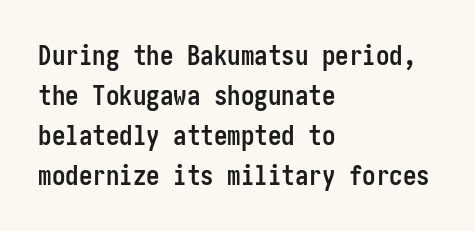
The image shows 27 px bold type, upright; set left-aligned, normal line spacing (1.48x), normal letter spacing, not underlined.
